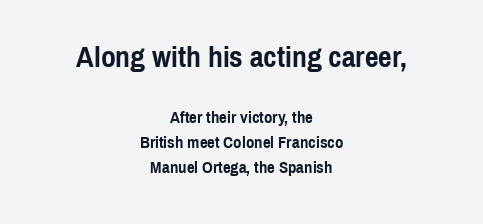
{"serif": "no", "italic": "no", "bold": "yes", "weight": "semibold", "width": "condensed", "x_height": "medium", "monospaced": "no", "underline": "no", "align": "center", "line_spacing": "normal", "line_spacing_ratio": 1.49, "letter_spacing": "normal", "letter_spacing_em": 0.0, "larger_block": "first", "size_ratio": 1.76, "glyph_px": 30}
